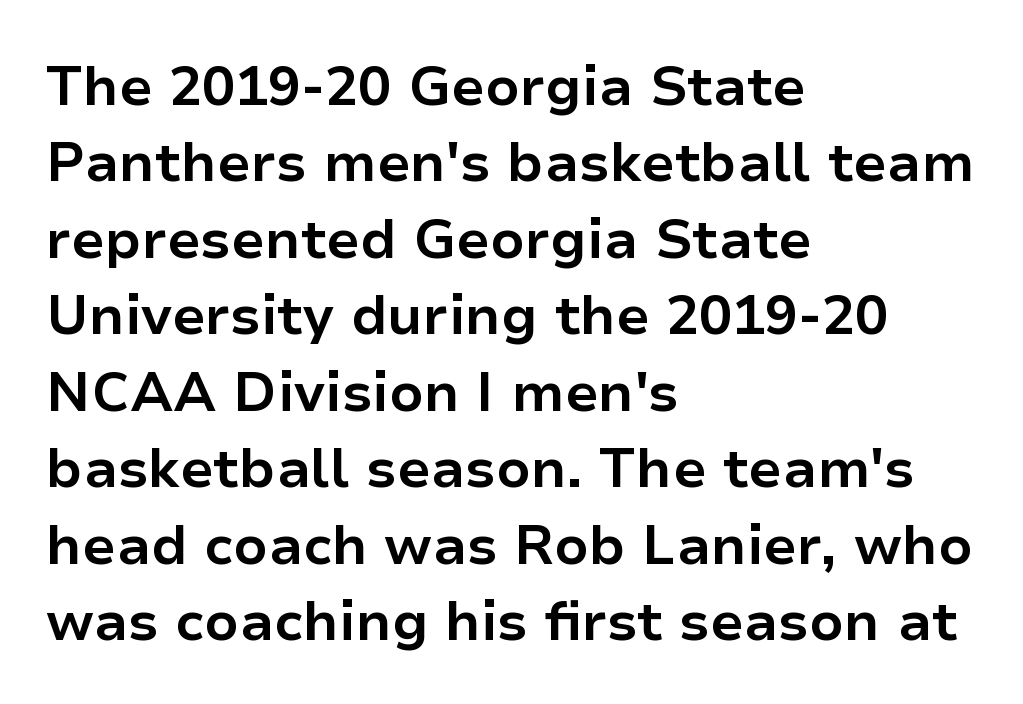
A typesetter would call this proportional, since set widths differ per character. Inter-character spacing is left at the font's built-in metrics. Only glyphs here, with clear space below each row. The passage is arranged the way most books set body copy — flush left. Ordinary non-slanted type is in use. Serif or sans? Sans — the stroke terminals are bare.
